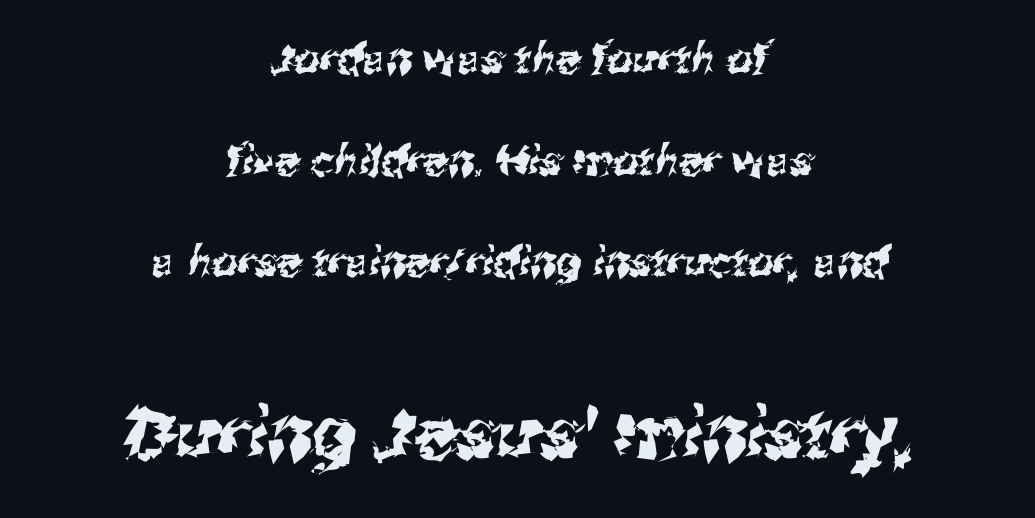
{"serif": "no", "width": "normal", "stroke_contrast": "medium", "x_height": "medium", "monospaced": "no", "underline": "no", "align": "center", "line_spacing": "loose", "line_spacing_ratio": 2.48, "letter_spacing": "normal", "letter_spacing_em": 0.0, "larger_block": "second", "size_ratio": 1.73, "glyph_px": 71}
